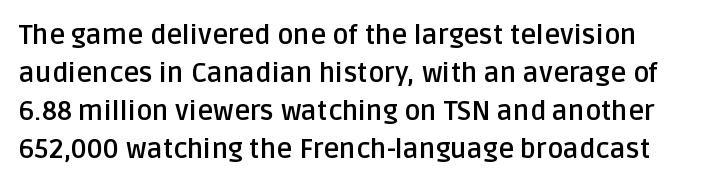
The image shows 27 px bold type, upright; set normal line spacing (1.41x), normal letter spacing, not underlined.
